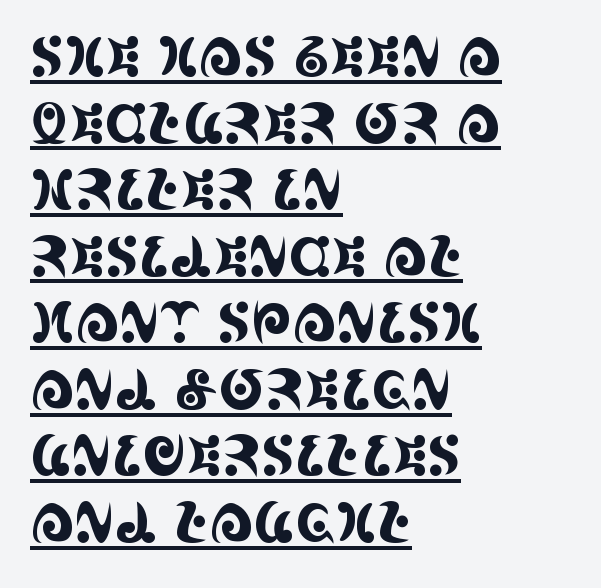
The image shows 55 px condensed serif type, upright; set left-aligned, line spacing 1.21x, normal letter spacing, underlined; a large x-height.
